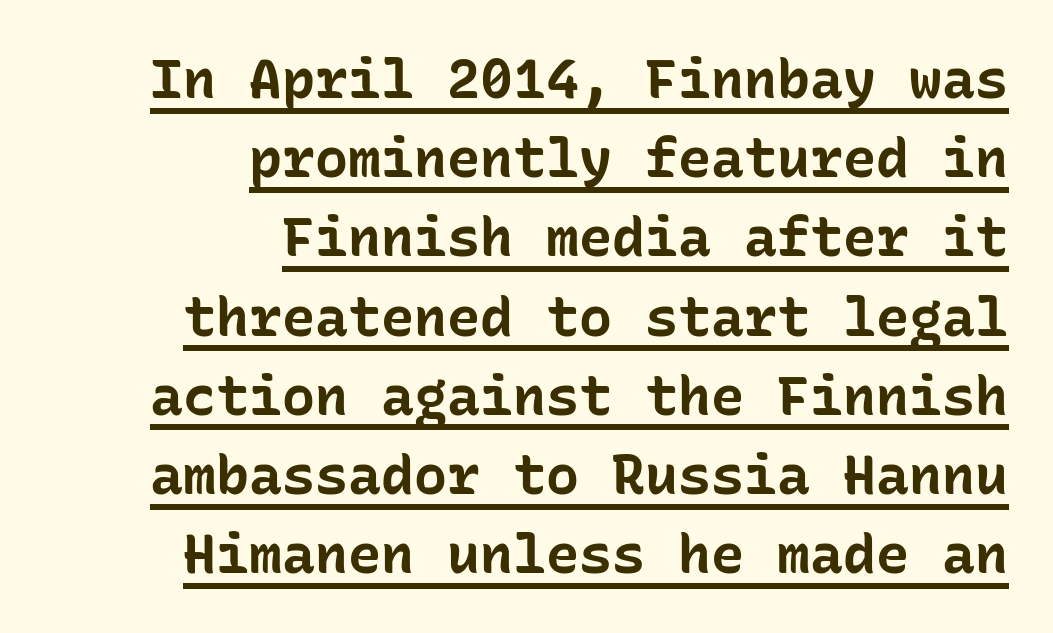
{"serif": "no", "italic": "no", "bold": "yes", "weight": "bold", "width": "normal", "stroke_contrast": "low", "x_height": "medium", "monospaced": "yes", "underline": "yes", "align": "right", "line_spacing": "normal", "line_spacing_ratio": 1.44, "letter_spacing": "normal", "letter_spacing_em": 0.0, "glyph_px": 55}
